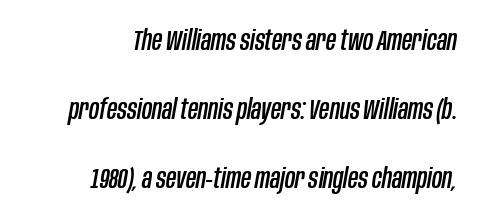
{"italic": "yes", "lean": "right", "slant_degrees": 10, "width": "condensed", "stroke_contrast": "low", "x_height": "large", "monospaced": "no", "underline": "no", "line_spacing": "loose", "line_spacing_ratio": 2.46, "letter_spacing": "normal", "letter_spacing_em": 0.0, "glyph_px": 28}
